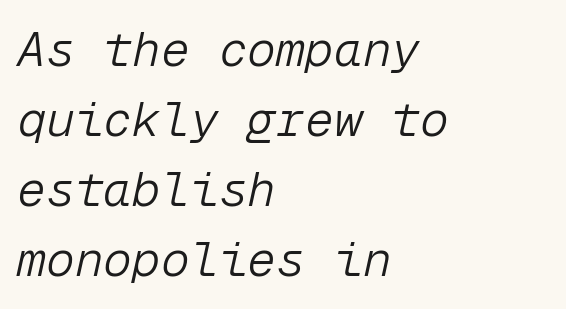
An italicized treatment has been applied to the whole sample. Typeset ragged right — the left edge is the straight one. Between one letter and the next there's only the usual sliver of space. A bare baseline throughout the passage. Here the designer chose a console-style face with uniform glyph widths.
